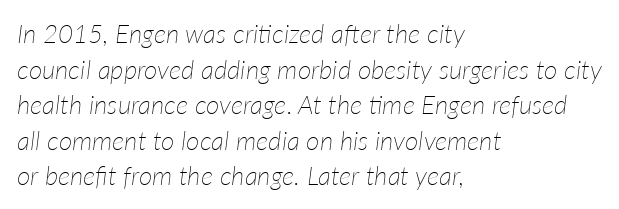
{"italic": "yes", "lean": "right", "slant_degrees": 7, "bold": "no", "underline": "no", "align": "left", "line_spacing": "normal", "line_spacing_ratio": 1.37, "letter_spacing": "normal", "letter_spacing_em": 0.0, "glyph_px": 26}
